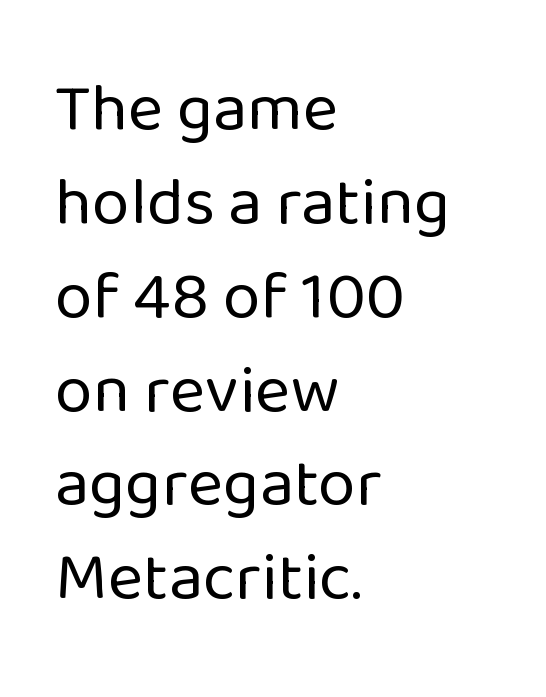
The image shows 68 px regular-weight sans-serif type, upright; set left-aligned, normal line spacing (1.38x), normal letter spacing, not underlined; low stroke contrast and a medium x-height.
